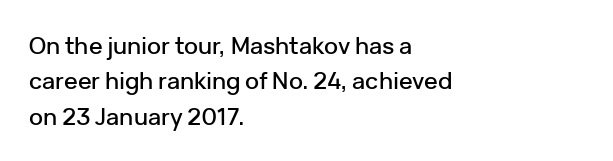
Nope, not italic — everything's standing straight. Words appear dense and cohesive because spacing is normal. The baseline area is clear. These lines sit exactly where default settings would place them. The compositor pushed each line to the left boundary.
